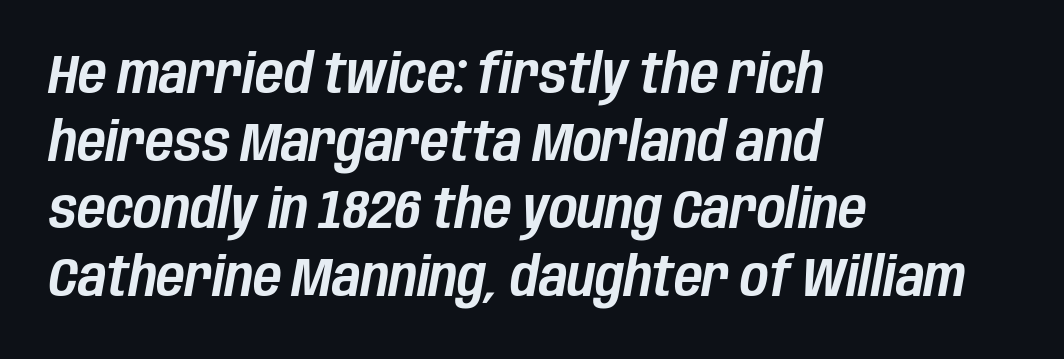
The image shows 55 px condensed type, italic (leaning right); set left-aligned, line spacing 1.23x, normal letter spacing, not underlined; low stroke contrast and a large x-height.
